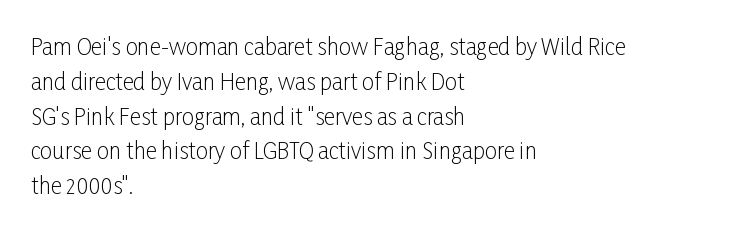
{"italic": "no", "bold": "no", "underline": "no", "align": "left", "line_spacing": "normal", "line_spacing_ratio": 1.58, "letter_spacing": "normal", "letter_spacing_em": 0.0, "glyph_px": 22}
